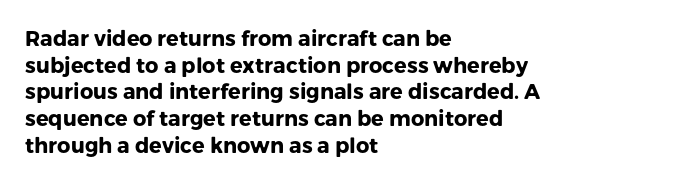
Q: Is the text bold? A: Yes.
Q: Is the text italic (slanted)? A: No, it is upright.
Q: Is the text underlined? A: No.
Q: How is the paragraph aligned? A: Left-aligned.
Q: Is the spacing between letters normal or unusually wide? A: Normal.
Q: Is the spacing between lines tight, normal or loose? A: Normal.
